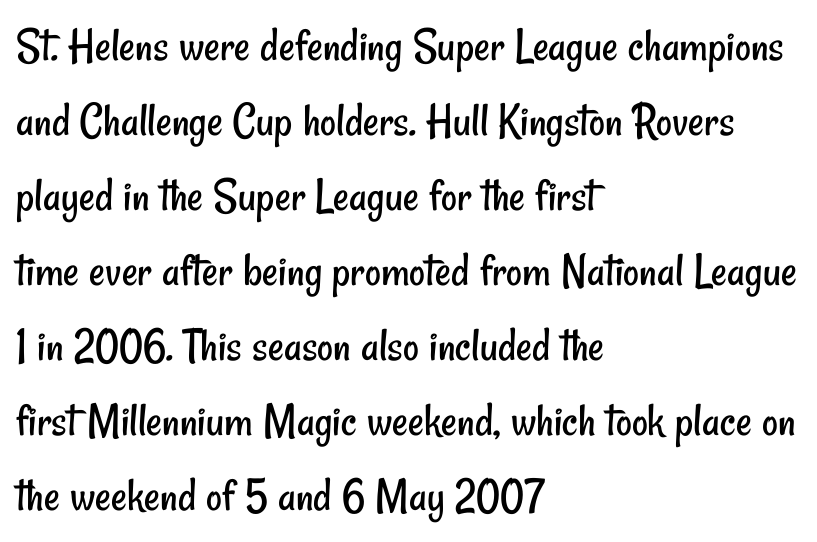
The image shows 49 px regular-weight, condensed sans-serif type; set left-aligned, normal line spacing (1.53x), normal letter spacing, not underlined; low stroke contrast and a small x-height.
